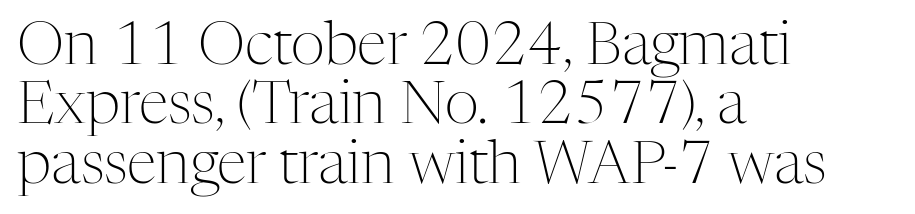
Q: Is the text bold? A: No.
Q: Is the text italic (slanted)? A: No, it is upright.
Q: Is the typeface a serif or a sans-serif typeface? A: Serif.
Q: Is the text underlined? A: No.
Q: How is the paragraph aligned? A: Left-aligned.
Q: Is the spacing between letters normal or unusually wide? A: Normal.
Q: Is the spacing between lines tight, normal or loose? A: Tight.
Q: Width (condensed, normal, or wide)? A: Normal.
Q: Stroke contrast? A: Medium.
Q: x-height? A: Medium.
Q: Monospaced? A: No.
